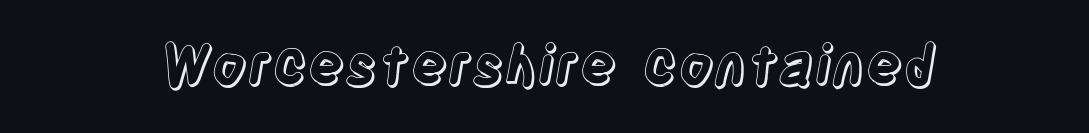
The image shows 55 px condensed type; set normal letter spacing, not underlined; a large x-height.
